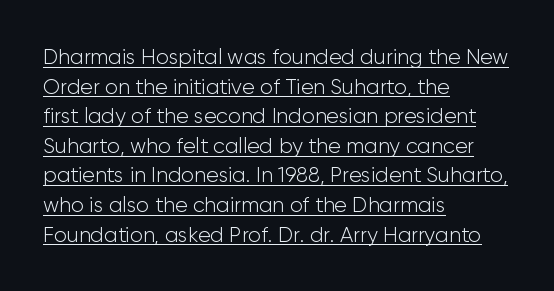
{"italic": "no", "bold": "no", "underline": "yes", "align": "left", "line_spacing": "normal", "line_spacing_ratio": 1.41, "letter_spacing": "normal", "letter_spacing_em": 0.0, "glyph_px": 21}
